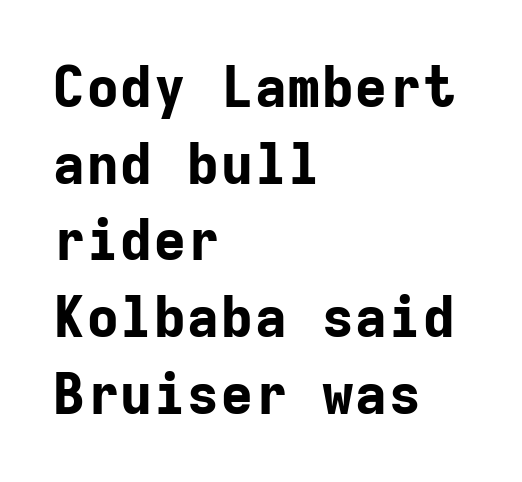
Q: Is the text bold? A: Yes.
Q: Is the text italic (slanted)? A: No, it is upright.
Q: Is the typeface a serif or a sans-serif typeface? A: Sans-serif.
Q: Is the text underlined? A: No.
Q: How is the paragraph aligned? A: Left-aligned.
Q: Is the spacing between letters normal or unusually wide? A: Normal.
Q: Is the spacing between lines tight, normal or loose? A: Normal.
Q: Width (condensed, normal, or wide)? A: Normal.
Q: Stroke contrast? A: Low.
Q: x-height? A: Medium.
Q: Monospaced? A: Yes.
